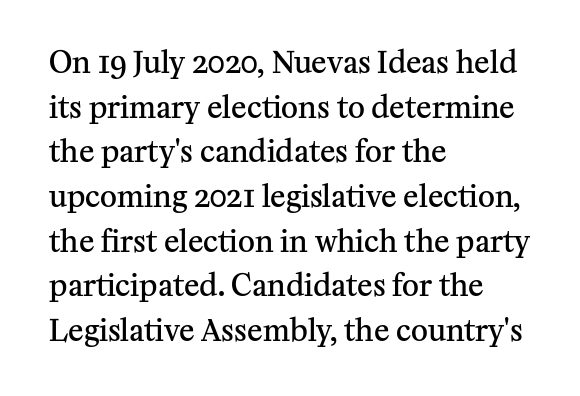
{"serif": "yes", "italic": "no", "bold": "semi", "weight": "semibold", "width": "normal", "stroke_contrast": "medium", "x_height": "medium", "monospaced": "no", "underline": "no", "align": "left", "line_spacing": "normal", "line_spacing_ratio": 1.54, "letter_spacing": "normal", "letter_spacing_em": 0.0, "glyph_px": 29}
